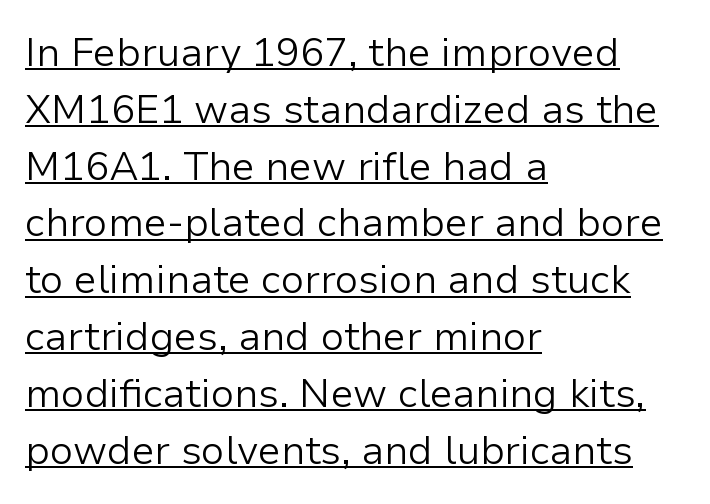
{"serif": "no", "italic": "no", "bold": "no", "weight": "light", "width": "normal", "stroke_contrast": "low", "x_height": "medium", "monospaced": "no", "underline": "yes", "align": "left", "line_spacing": "normal", "line_spacing_ratio": 1.42, "letter_spacing": "normal", "letter_spacing_em": 0.0, "glyph_px": 40}
